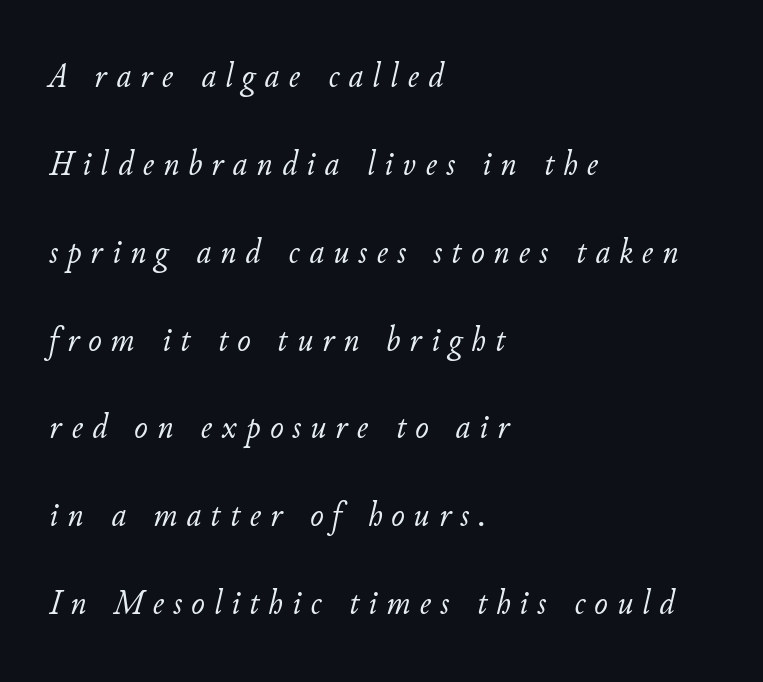
{"italic": "yes", "lean": "right", "slant_degrees": 11, "bold": "no", "weight": "light", "width": "normal", "stroke_contrast": "low", "x_height": "small", "monospaced": "no", "underline": "no", "align": "left", "line_spacing": "loose", "line_spacing_ratio": 2.44, "letter_spacing": "wide", "letter_spacing_em": 0.26, "glyph_px": 36}
